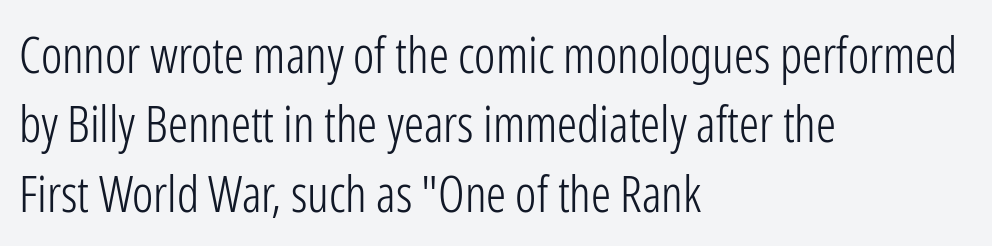
The image shows 50 px light, condensed sans-serif type, upright; set left-aligned, normal line spacing (1.39x), normal letter spacing, not underlined; low stroke contrast and a medium x-height.
